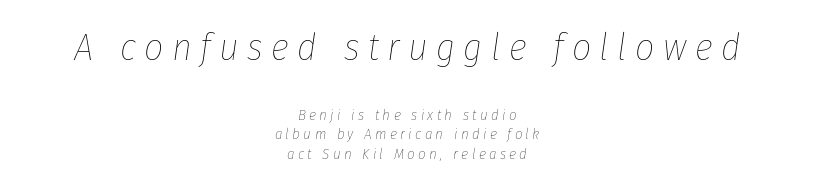
Q: Is the text bold? A: No.
Q: Is the text italic (slanted)? A: Yes, it leans right by about 8 degrees.
Q: Is the text underlined? A: No.
Q: How is the paragraph aligned? A: Centered.
Q: Is the spacing between letters normal or unusually wide? A: Unusually wide.
Q: Is the spacing between lines tight, normal or loose? A: Normal.
Q: Which block of text is set in a larger size, the first (top) or the second (bottom)? A: The first (top) one.
Q: Width (condensed, normal, or wide)? A: Condensed.
Q: Stroke contrast? A: Low.
Q: x-height? A: Medium.
Q: Monospaced? A: No.
